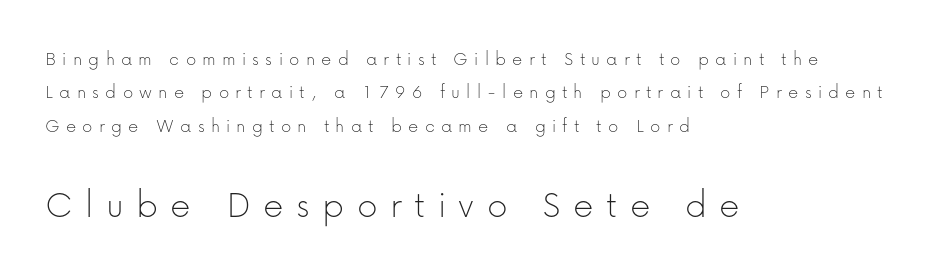
Q: Is the text bold? A: No.
Q: Is the text italic (slanted)? A: No, it is upright.
Q: Is the typeface a serif or a sans-serif typeface? A: Sans-serif.
Q: Is the text underlined? A: No.
Q: How is the paragraph aligned? A: Left-aligned.
Q: Is the spacing between letters normal or unusually wide? A: Unusually wide.
Q: Is the spacing between lines tight, normal or loose? A: Normal.
Q: Which block of text is set in a larger size, the first (top) or the second (bottom)? A: The second (bottom) one.
Q: Width (condensed, normal, or wide)? A: Normal.
Q: Stroke contrast? A: Low.
Q: x-height? A: Medium.
Q: Monospaced? A: No.
